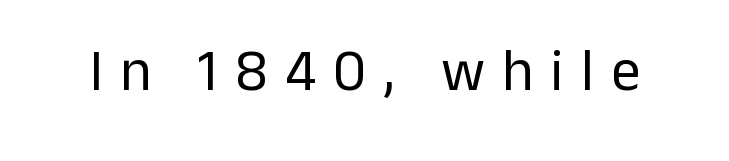
Q: Is the text bold? A: No.
Q: Is the text italic (slanted)? A: No, it is upright.
Q: Is the typeface a serif or a sans-serif typeface? A: Sans-serif.
Q: Is the text underlined? A: No.
Q: Is the spacing between letters normal or unusually wide? A: Unusually wide.
Q: Width (condensed, normal, or wide)? A: Normal.
Q: Stroke contrast? A: Low.
Q: x-height? A: Medium.
Q: Monospaced? A: No.
